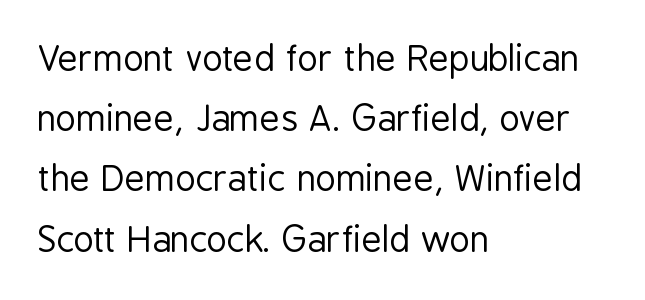
Words float on clear page, feet unadorned. The strokes are not fattened; the text isn't bold. The axis of the letterforms is exactly vertical. Character widths vary here, with narrow letters taking less room than wide ones. There is no visible air inserted between adjacent glyphs.
